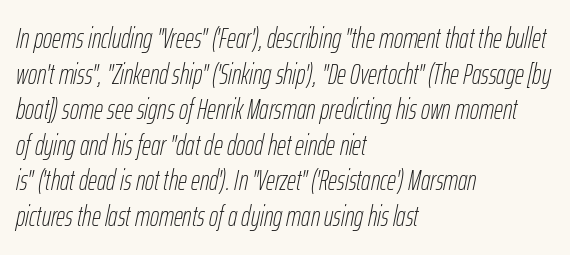
{"italic": "yes", "lean": "right", "slant_degrees": 12, "bold": "no", "weight": "thin", "width": "condensed", "stroke_contrast": "low", "x_height": "medium", "monospaced": "no", "underline": "no", "align": "left", "line_spacing": "normal", "line_spacing_ratio": 1.27, "letter_spacing": "normal", "letter_spacing_em": 0.0, "glyph_px": 28}
